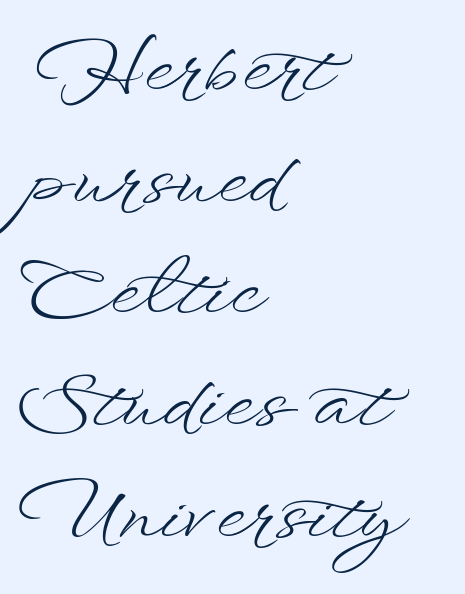
{"bold": "no", "weight": "light", "width": "wide", "stroke_contrast": "low", "x_height": "small", "monospaced": "no", "underline": "no", "align": "left", "line_spacing": "normal", "line_spacing_ratio": 1.45, "letter_spacing": "normal", "letter_spacing_em": 0.0, "glyph_px": 77}
